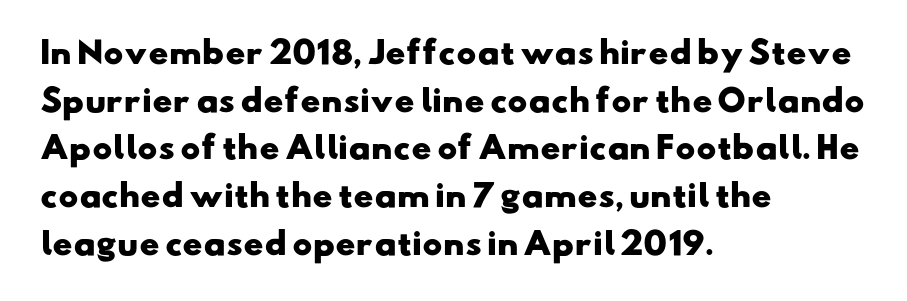
The image shows 30 px heavy, wide sans-serif type; set left-aligned, normal line spacing (1.59x), normal letter spacing, not underlined; low stroke contrast and a small x-height.
